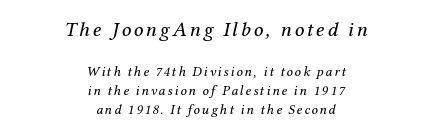
The rendering uses a moderate line-height, typical for paragraphs. Centered paragraph, ragged on both sides. Larger block? The one above; the one below is distinctly smaller. Heaviness? Minimal to ordinary, like unemphasized prose.
